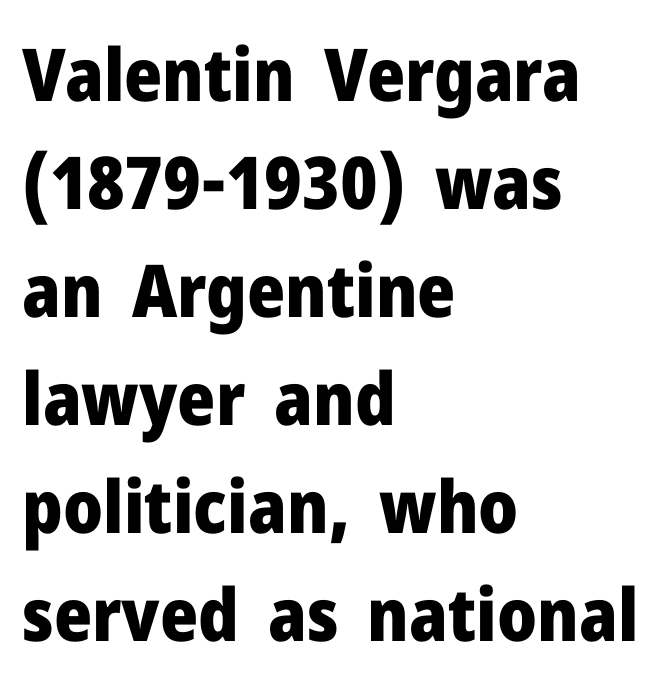
The image shows 73 px heavy sans-serif type, upright; set left-aligned, normal line spacing (1.48x), normal letter spacing, not underlined; low stroke contrast and a medium x-height.
